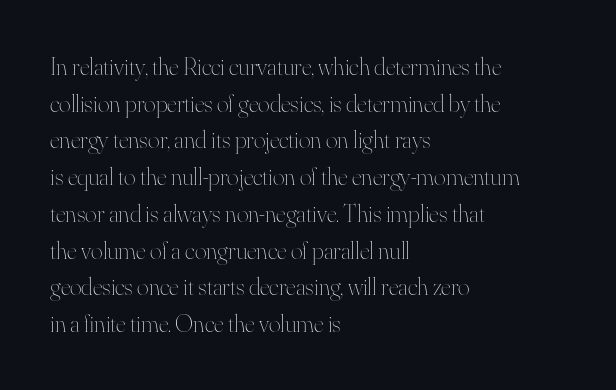
The image shows 25 px text type, upright; set left-aligned, normal line spacing (1.47x), normal letter spacing, not underlined.
